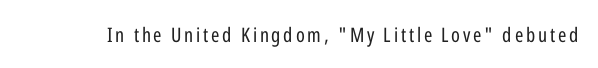
The image shows 20 px text type, upright; set not underlined.
